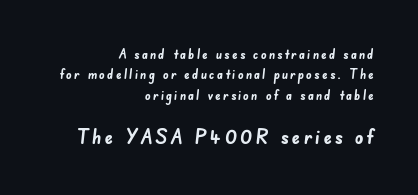
The image shows 21 px bold type; set right-aligned, normal line spacing (1.46x), not underlined; the second (bottom) block is 1.5x larger.
